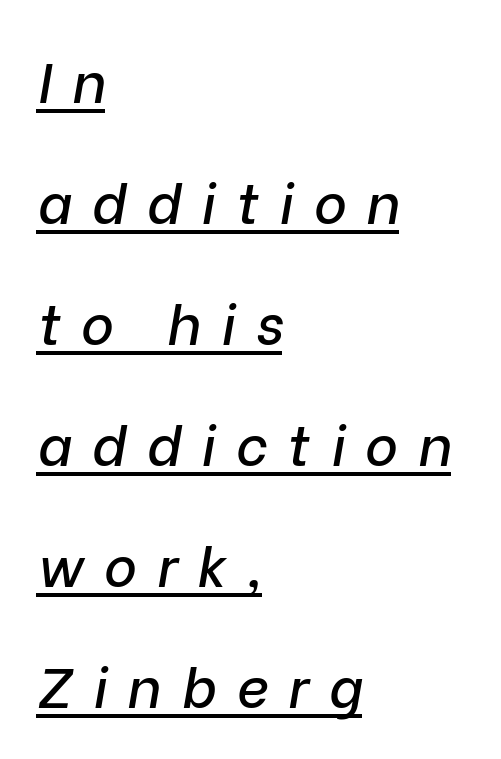
The image shows 56 px text type, italic (leaning right); set left-aligned, loose line spacing (2.16x), unusually wide letter spacing (+0.36 em), underlined; low stroke contrast and a medium x-height.
